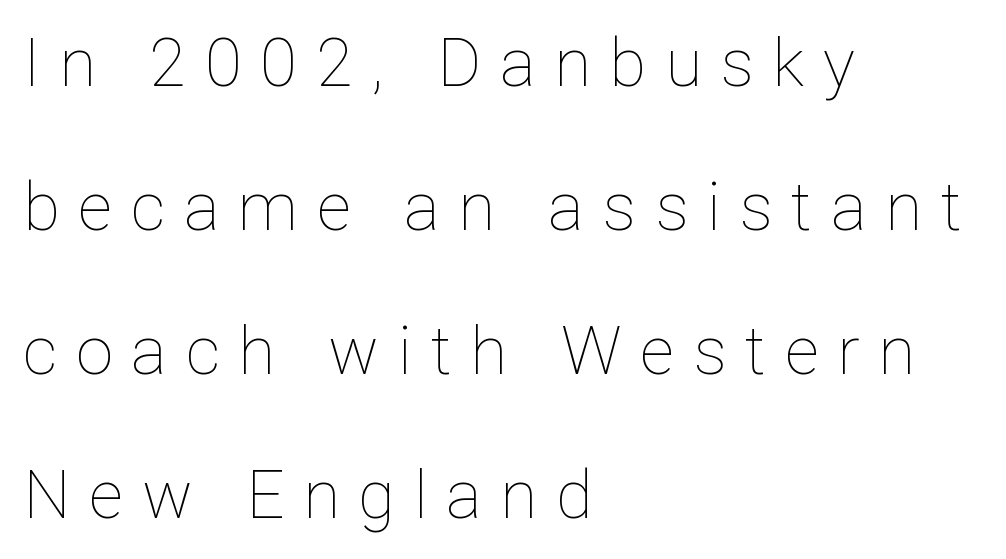
Q: Is the text bold? A: No.
Q: Is the text italic (slanted)? A: No, it is upright.
Q: Is the text underlined? A: No.
Q: How is the paragraph aligned? A: Left-aligned.
Q: Is the spacing between letters normal or unusually wide? A: Unusually wide.
Q: Is the spacing between lines tight, normal or loose? A: Loose.
Q: Width (condensed, normal, or wide)? A: Normal.
Q: Stroke contrast? A: Low.
Q: x-height? A: Medium.
Q: Monospaced? A: No.
